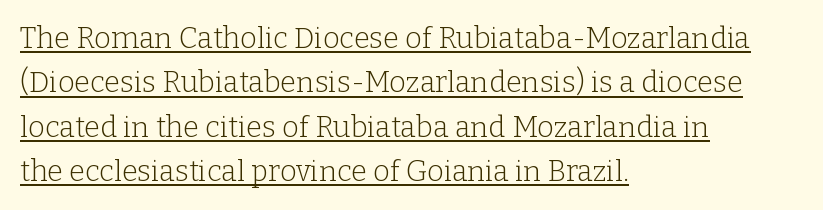
Q: Is the text bold? A: No.
Q: Is the text italic (slanted)? A: No, it is upright.
Q: Is the typeface a serif or a sans-serif typeface? A: Serif.
Q: Is the text underlined? A: Yes.
Q: How is the paragraph aligned? A: Left-aligned.
Q: Is the spacing between letters normal or unusually wide? A: Normal.
Q: Is the spacing between lines tight, normal or loose? A: Normal.
Q: Width (condensed, normal, or wide)? A: Normal.
Q: Stroke contrast? A: Low.
Q: x-height? A: Medium.
Q: Monospaced? A: No.
